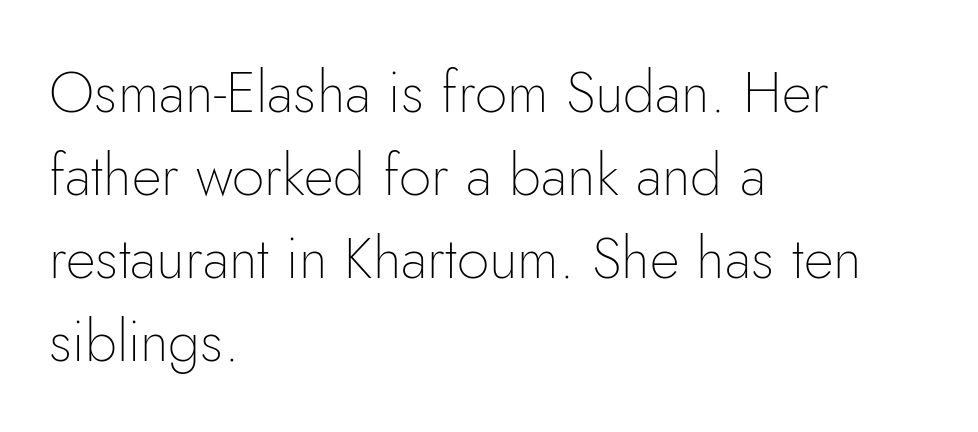
{"serif": "no", "italic": "no", "bold": "no", "weight": "thin", "width": "normal", "stroke_contrast": "low", "x_height": "small", "monospaced": "no", "underline": "no", "align": "left", "line_spacing": "normal", "line_spacing_ratio": 1.43, "letter_spacing": "normal", "letter_spacing_em": 0.0, "glyph_px": 58}
